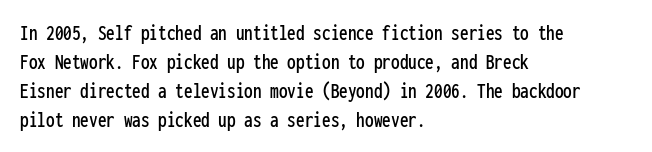
The image shows 23 px text type, upright; set left-aligned, normal line spacing (1.26x), normal letter spacing, not underlined.
